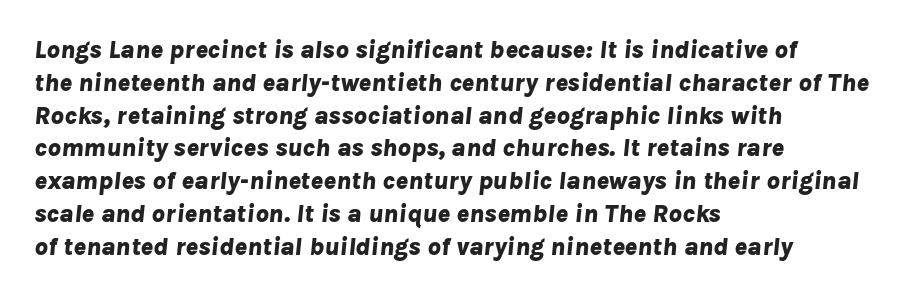
{"italic": "yes", "lean": "right", "slant_degrees": 8, "bold": "yes", "underline": "no", "align": "left", "line_spacing": "normal", "line_spacing_ratio": 1.26, "letter_spacing": "normal", "letter_spacing_em": 0.0, "glyph_px": 26}
